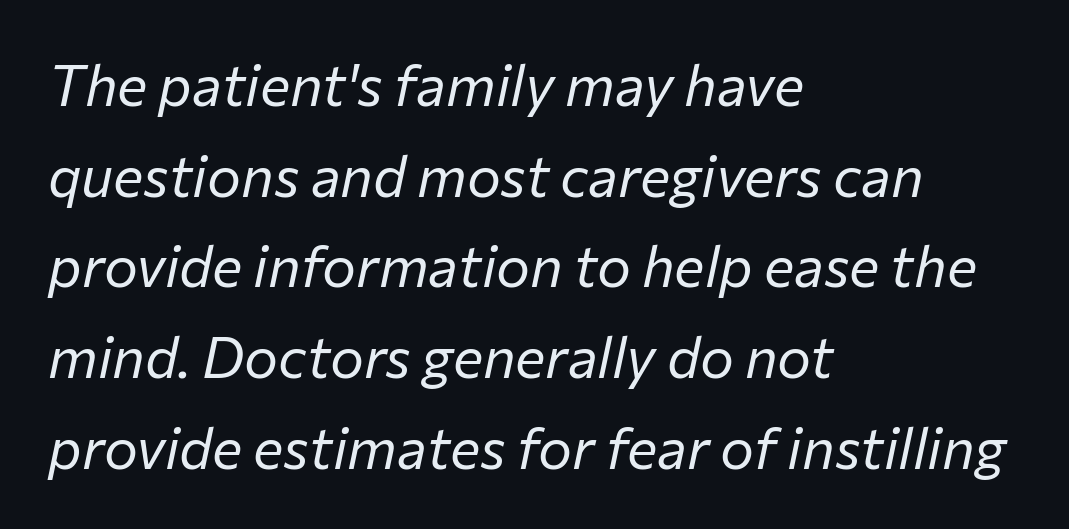
The image shows 57 px regular-weight type, italic (leaning right); set left-aligned, normal line spacing (1.59x), normal letter spacing, not underlined; low stroke contrast and a medium x-height.
